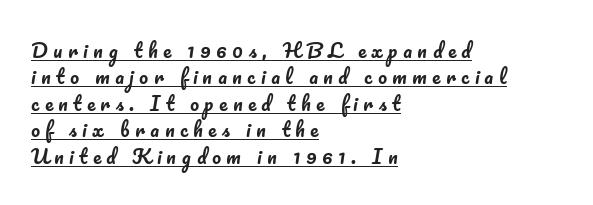
This is underlined copy, the kind a proofreader might mark for attention. Here the glyphs are tracked loosely, breaking word shapes into spaced letters. These lines stack with their left ends in a neat column. Summary of vertical rhythm: regular, with standard interline spacing.
